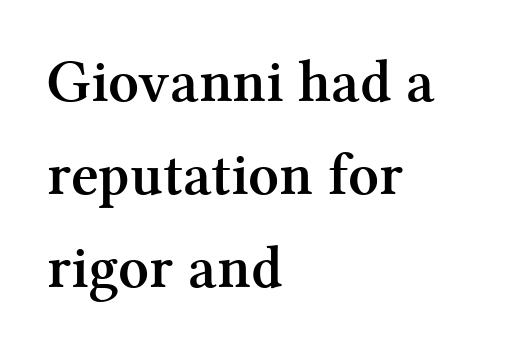
The image shows 60 px semibold serif type, upright; set left-aligned, normal line spacing (1.55x), normal letter spacing, not underlined; medium stroke contrast and a medium x-height.
